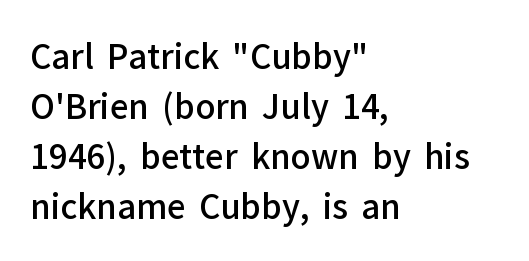
The image shows 33 px semibold sans-serif type, upright; set left-aligned, normal line spacing (1.52x), normal letter spacing, not underlined; low stroke contrast and a medium x-height.
